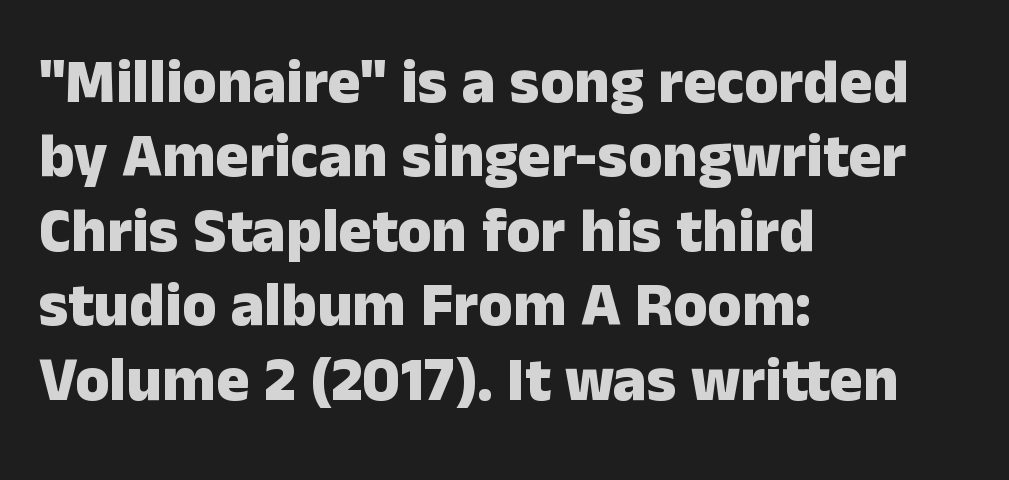
Q: Is the text bold? A: Yes.
Q: Is the text italic (slanted)? A: No, it is upright.
Q: Is the typeface a serif or a sans-serif typeface? A: Sans-serif.
Q: Is the text underlined? A: No.
Q: How is the paragraph aligned? A: Left-aligned.
Q: Is the spacing between letters normal or unusually wide? A: Normal.
Q: Width (condensed, normal, or wide)? A: Normal.
Q: Stroke contrast? A: Low.
Q: x-height? A: Medium.
Q: Monospaced? A: No.
